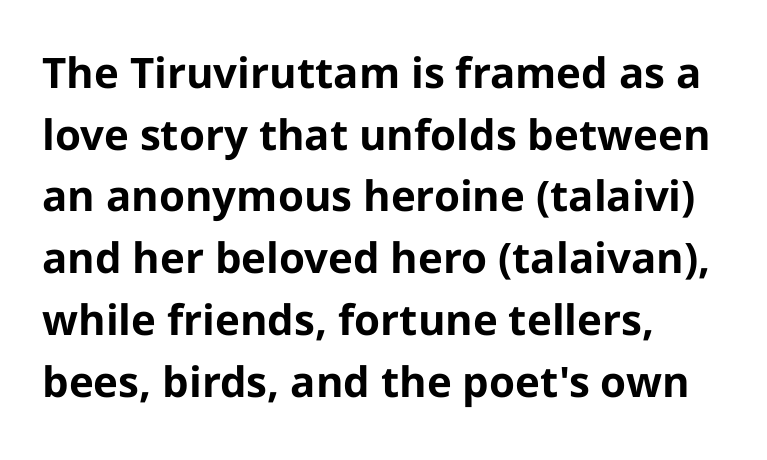
{"serif": "no", "italic": "no", "bold": "yes", "weight": "bold", "width": "normal", "stroke_contrast": "low", "x_height": "medium", "monospaced": "no", "underline": "no", "align": "left", "line_spacing": "normal", "line_spacing_ratio": 1.47, "letter_spacing": "normal", "letter_spacing_em": 0.0, "glyph_px": 42}
